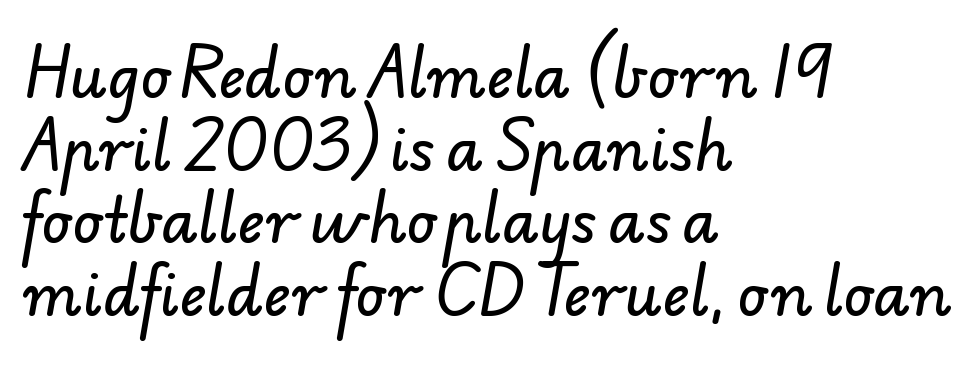
A typesetter would call this proportional, since set widths differ per character. The space directly below the letters is spotless. The passage shown is typeset with a sans-serif family. Glyph-to-glyph distance matches everyday printed text. The lines in this sample share a left origin and differ only in where they stop.
